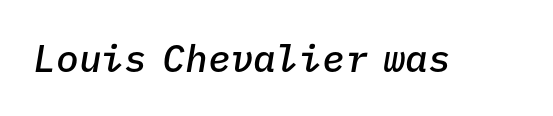
Quick note: underline off. The letterforms sit shoulder to shoulder at normal distance. The passage shown leans; its letterforms are oblique. What weight is shown? A semibold, between regular and bold.
